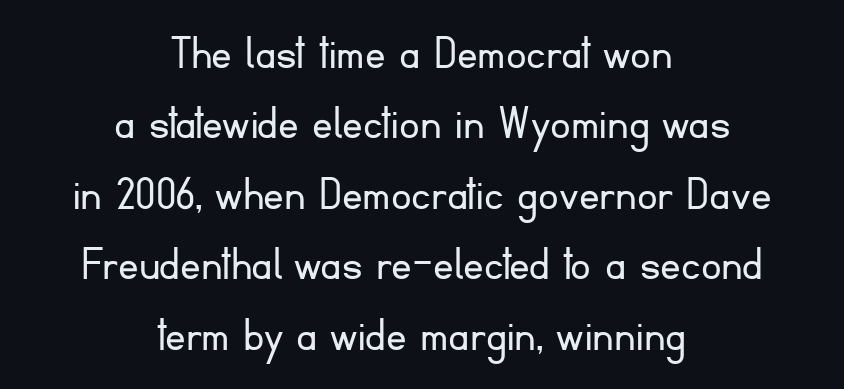
A typesetter would call this leading conventional body-copy spacing. It's the straight-up-and-down kind of type. Weight: not bold — regular or lighter. Which margin do the lines hug? Neither — every line sits in the middle. Decoration check: the copy has no underline.
